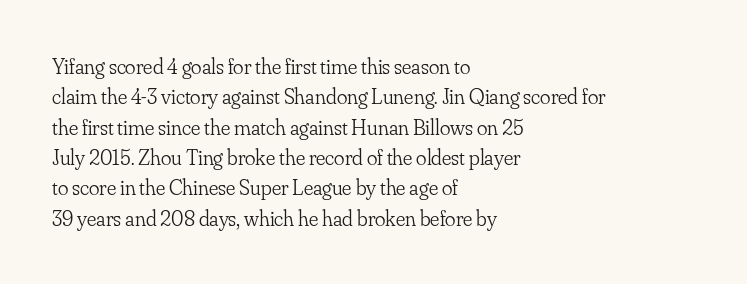
A quiet, ordinary-to-light weight characterises the typeface. The text block is weighted toward the left margin, trailing off unevenly rightward. This rendering leaves character spacing at its baseline value. Characters remain perfectly vertical along every line. The strip under each line holds only bare page.
